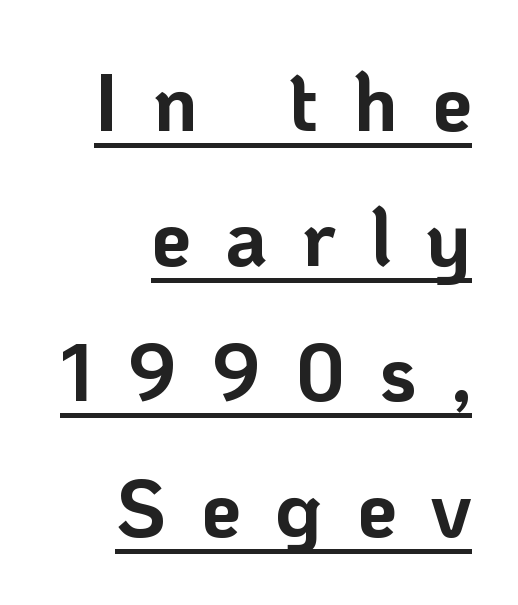
Q: Is the text bold? A: Yes.
Q: Is the text italic (slanted)? A: No, it is upright.
Q: Is the typeface a serif or a sans-serif typeface? A: Sans-serif.
Q: Is the text underlined? A: Yes.
Q: How is the paragraph aligned? A: Right-aligned.
Q: Is the spacing between letters normal or unusually wide? A: Unusually wide.
Q: Is the spacing between lines tight, normal or loose? A: Normal.
Q: Width (condensed, normal, or wide)? A: Normal.
Q: Stroke contrast? A: Low.
Q: x-height? A: Medium.
Q: Monospaced? A: No.
